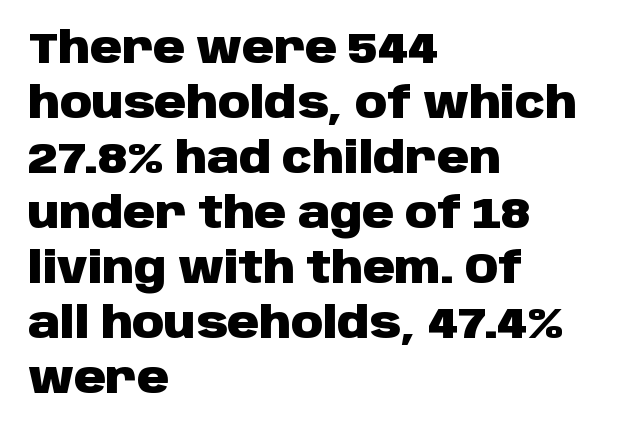
{"serif": "no", "italic": "no", "bold": "yes", "weight": "heavy", "width": "normal", "stroke_contrast": "low", "x_height": "large", "monospaced": "no", "underline": "no", "align": "left", "line_spacing": "normal", "line_spacing_ratio": 1.25, "letter_spacing": "normal", "letter_spacing_em": 0.0, "glyph_px": 44}
